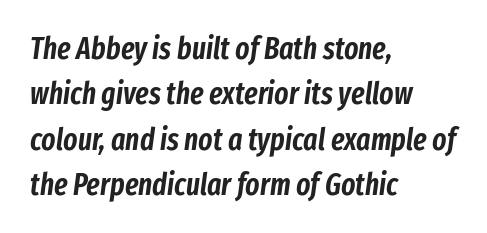
Q: Is the text italic (slanted)? A: Yes, it leans right by about 8 degrees.
Q: Is the text underlined? A: No.
Q: How is the paragraph aligned? A: Left-aligned.
Q: Is the spacing between letters normal or unusually wide? A: Normal.
Q: Is the spacing between lines tight, normal or loose? A: Normal.
Q: Width (condensed, normal, or wide)? A: Condensed.
Q: Stroke contrast? A: Low.
Q: x-height? A: Medium.
Q: Monospaced? A: No.
